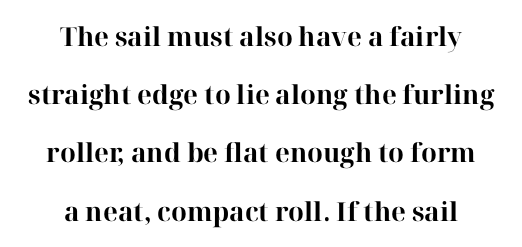
The image shows 26 px bold type, upright; set centered, loose line spacing (2.24x), normal letter spacing, not underlined.
